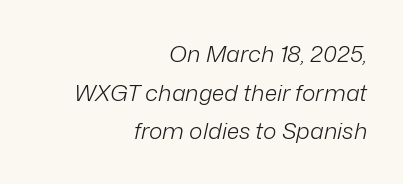
{"italic": "yes", "lean": "right", "slant_degrees": 12, "bold": "no", "underline": "no", "align": "right", "line_spacing": "normal", "line_spacing_ratio": 1.68, "letter_spacing": "normal", "letter_spacing_em": 0.0, "glyph_px": 23}
